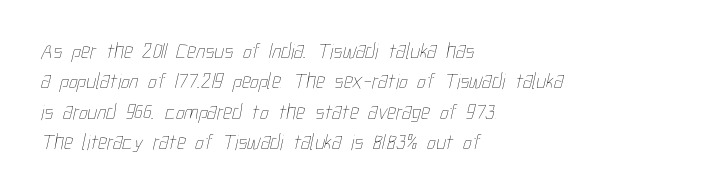
These lines sit exactly where default settings would place them. Summary of weight: not heavy and not bold. Each word holds together tightly as a unit, with standard inter-letter gaps. Anything drawn beneath the words? Only blank space. Compared with a centered layout, this one pins lines to the left instead.
